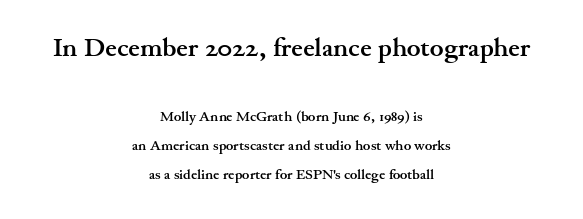
The image shows 26 px bold type, upright; set centered, loose line spacing (2.08x), normal letter spacing, not underlined; the first (top) block is 1.86x larger.
